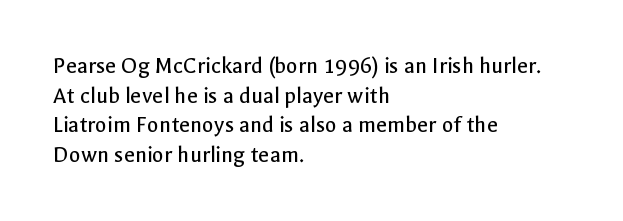
Words appear dense and cohesive because spacing is normal. Stem width sits at or under what a default text font uses. Honestly, there is no underline to notice here at all. The lettering stays uniformly vertical, giving the passage a roman look.
